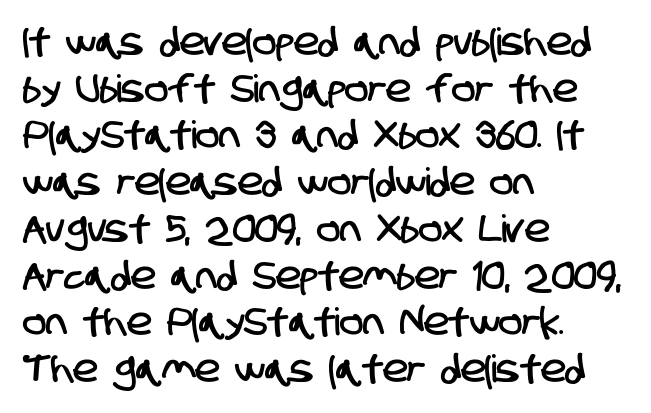
In terms of letterform style, serifs are entirely absent. The specimen omits any rule beneath the text block's lines. The face used here is rendered with its standard letterfit. The lines in this sample share a left origin and differ only in where they stop. The passage shown is typed in a proportional face where columns would drift.
